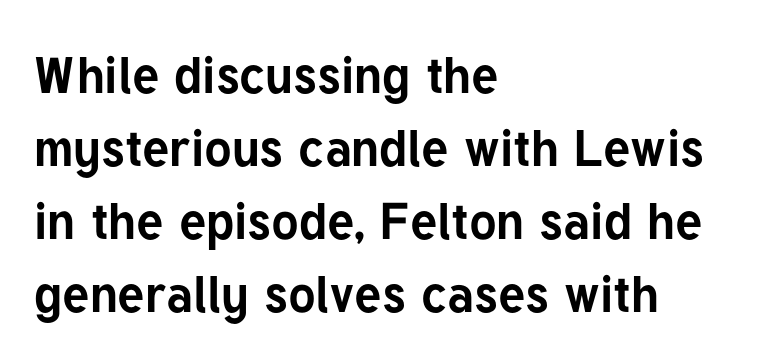
{"serif": "no", "italic": "no", "bold": "yes", "weight": "bold", "width": "normal", "stroke_contrast": "low", "x_height": "medium", "monospaced": "no", "underline": "no", "align": "left", "line_spacing": "normal", "line_spacing_ratio": 1.43, "letter_spacing": "normal", "letter_spacing_em": 0.0, "glyph_px": 51}
